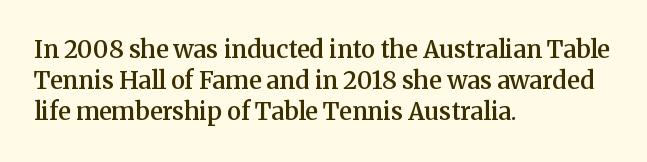
The image shows 24 px text type, upright; set left-aligned, normal line spacing (1.3x), normal letter spacing, not underlined.
